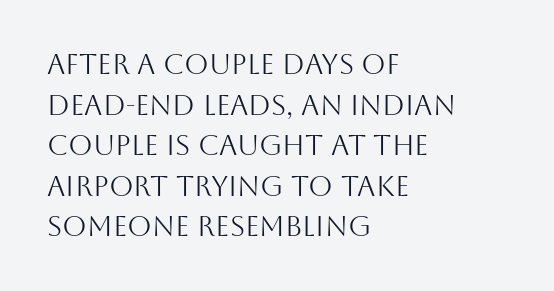
{"serif": "no", "italic": "no", "bold": "no", "weight": "light", "width": "normal", "stroke_contrast": "medium", "x_height": "large", "monospaced": "no", "underline": "no", "align": "left", "line_spacing": "normal", "line_spacing_ratio": 1.45, "letter_spacing": "normal", "letter_spacing_em": 0.0, "glyph_px": 28}
